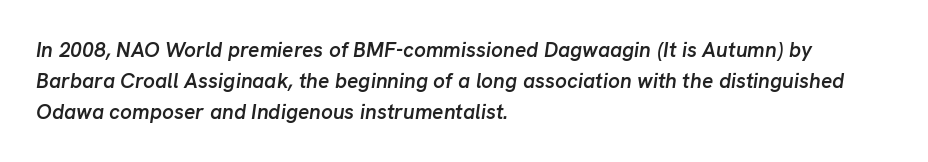
Slant detected: the letters are inclined. The baseline area is clear. Caption: semibold face, moderately heavy strokes. Each new line begins a customary step beneath the previous one. Casual observation: everything's shoved over to the left. The horizontal fit of the characters is conventional and even.
